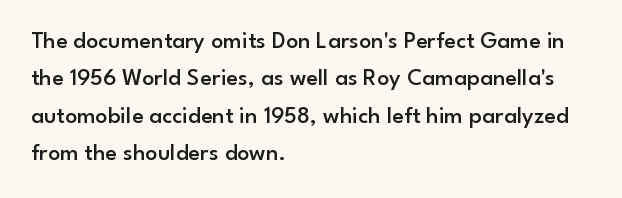
Summary of vertical rhythm: regular, with standard interline spacing. Do the letters lean? They stand straight. The passage is arranged the way most books set body copy — flush left. Bare-footed words on every line. The gaps between neighbouring characters are ordinary and unremarkable.
